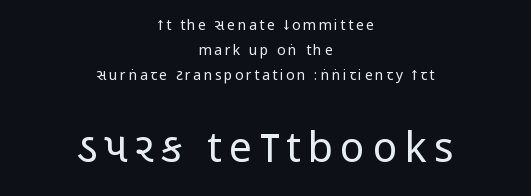
The image shows 41 px regular-weight, condensed sans-serif type, upright; set centered, line spacing 1.78x, not underlined; the second (bottom) block is 2.93x larger; low stroke contrast.
